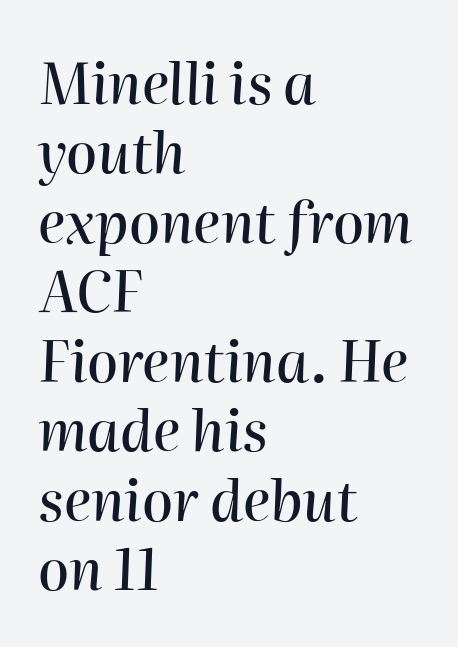
Nobody touched the tracking dial on this one. Varying glyph widths throughout — classic text-font behaviour. The passage shown is not underscored anywhere. The lines in this sample share a left origin and differ only in where they stop. When letters slant like this, we call the style italic.
